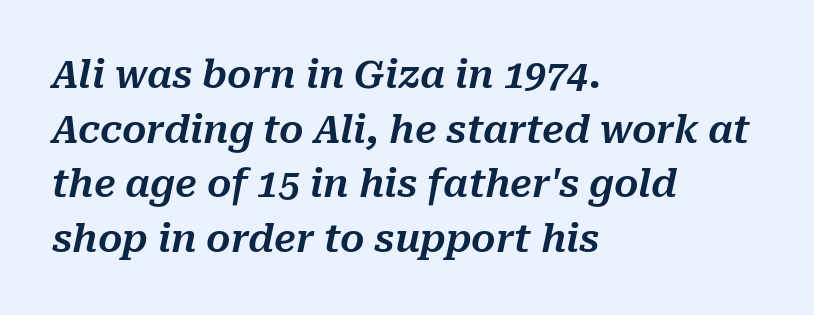
It's the slanting kind of type. Descender tails drop into unmarked territory. The rendering uses natural spacing where letterforms have individual widths. The designer left line spacing at the default. Short note: letters normally spaced. The paragraph shown leans on its left margin.
